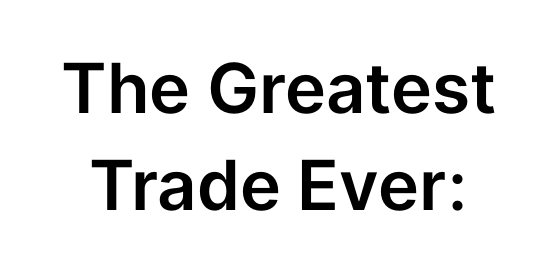
Normally led — the rows are evenly, conventionally spaced. The glyphs in this specimen are sans serif. Posture: upright roman. The letterforms sit shoulder to shoulder at normal distance. The baseline area is clear. A typesetter would call this proportional, since set widths differ per character.
